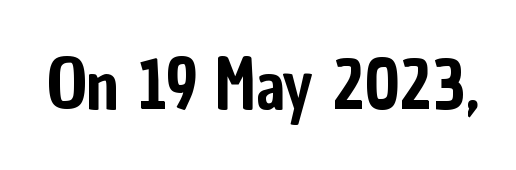
The face used here is a sans, in the tradition of grotesques and geometrics. A bare baseline throughout the passage. Spacing verdict: proportional, widths tailored to each character. Here the glyphs are tracked normally, forming tight word shapes. The font's upright variant was chosen for this text.
